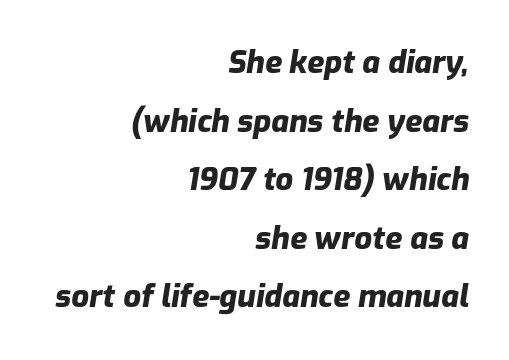
Nobody touched the tracking dial on this one. Heavy-handed strokes throughout: this text is bold. Slant detected: the letters are inclined. This sample is right-justified, so line beginnings fall wherever the words allow.
